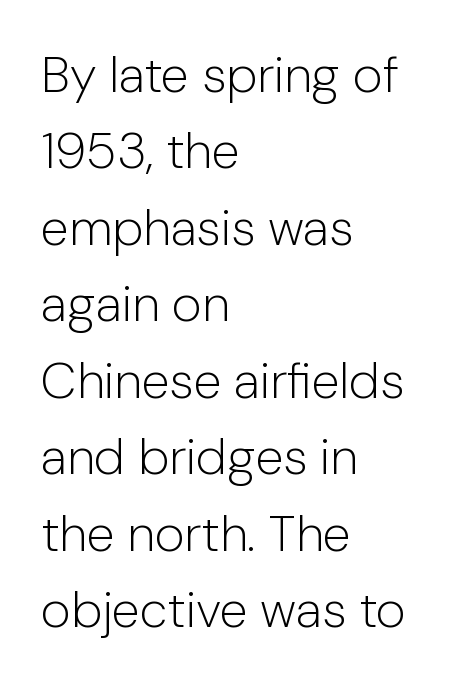
{"serif": "no", "italic": "no", "bold": "no", "weight": "light", "width": "normal", "stroke_contrast": "low", "x_height": "medium", "monospaced": "no", "underline": "no", "align": "left", "line_spacing": "normal", "line_spacing_ratio": 1.5, "letter_spacing": "normal", "letter_spacing_em": 0.0, "glyph_px": 51}
